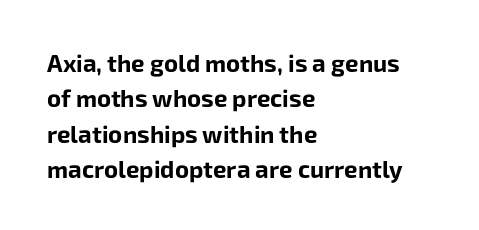
The baseline area is clear. Rendered with straight, roman letterforms. The face used here has the dense, thick strokes of a bold. One-word summary of the alignment: left.
